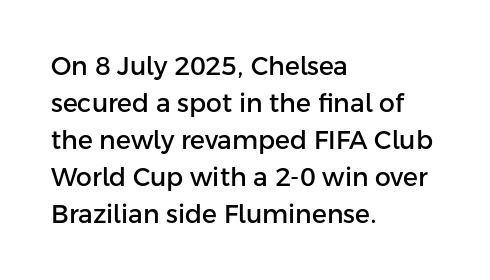
Q: Is the text italic (slanted)? A: No, it is upright.
Q: Is the text underlined? A: No.
Q: How is the paragraph aligned? A: Left-aligned.
Q: Is the spacing between letters normal or unusually wide? A: Normal.
Q: Is the spacing between lines tight, normal or loose? A: Normal.
